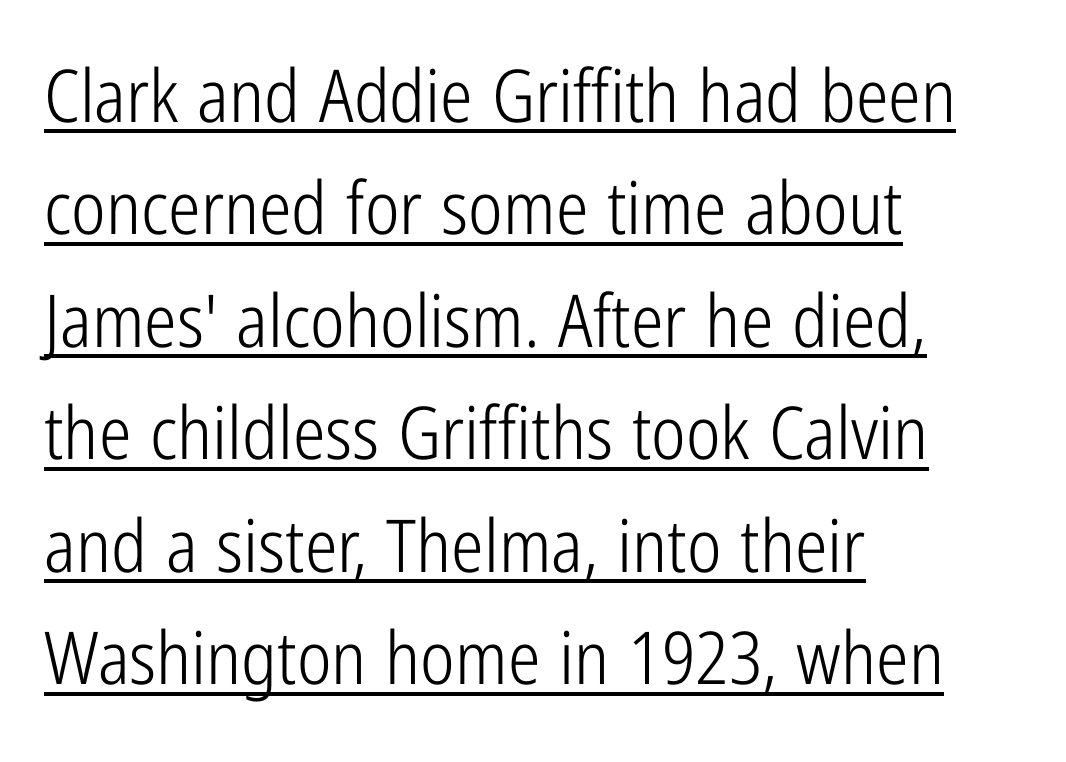
The image shows 73 px light, condensed sans-serif type, upright; set left-aligned, normal line spacing (1.54x), normal letter spacing, underlined; low stroke contrast and a medium x-height.
